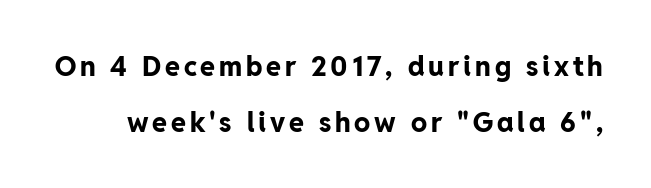
{"italic": "no", "bold": "yes", "underline": "no", "line_spacing": "loose", "line_spacing_ratio": 2.07, "glyph_px": 27}
